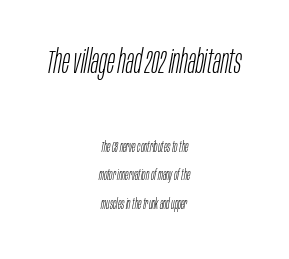
The image shows 33 px light, condensed type, italic (leaning right); set centered, loose line spacing (2.04x), normal letter spacing, not underlined; the first (top) block is 2.36x larger; low stroke contrast and a large x-height.
